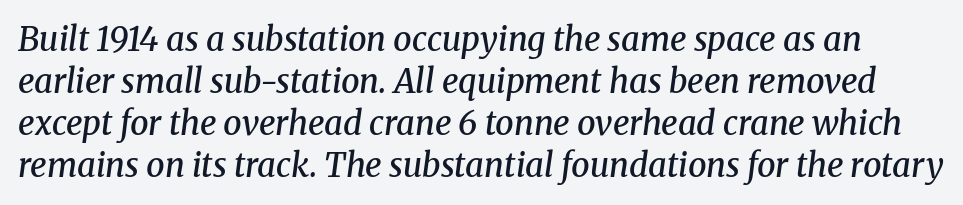
The image shows 33 px semibold serif type, italic (leaning right); set normal line spacing (1.27x), normal letter spacing, not underlined; medium stroke contrast and a medium x-height.
